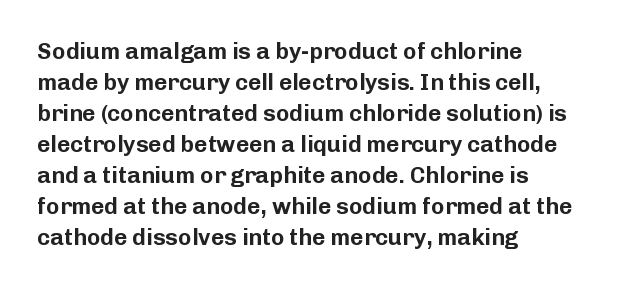
The designer left line spacing at the default. Glance below the letters and you will spot only blank space. The letters sit at their default tracking, neither squeezed nor spread. If you drew a line through each stem, it would be perfectly vertical. The compositor pushed each line to the left boundary.
